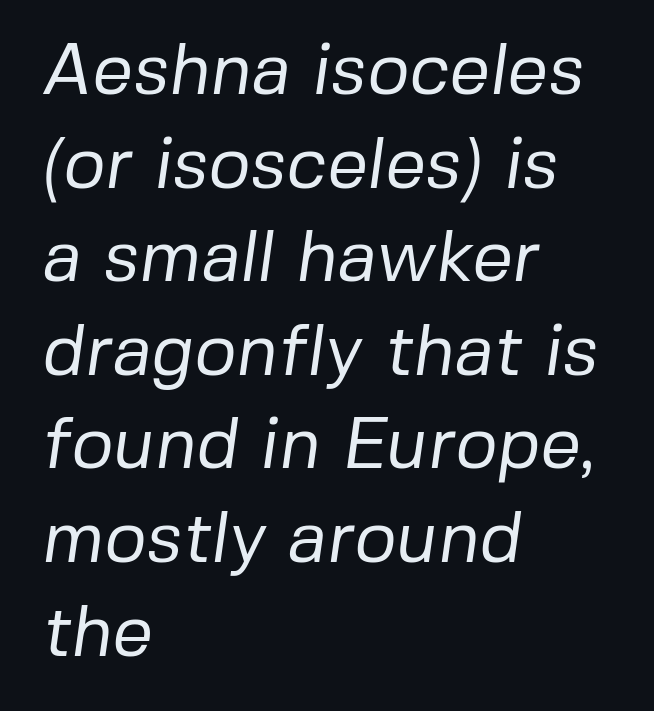
The image shows 72 px regular-weight sans-serif type; set left-aligned, normal line spacing (1.3x), normal letter spacing, not underlined; low stroke contrast and a medium x-height.
